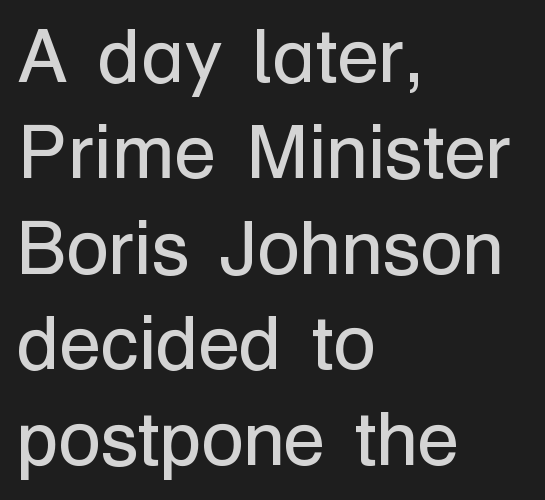
{"serif": "no", "italic": "no", "bold": "no", "weight": "regular", "width": "normal", "stroke_contrast": "low", "x_height": "medium", "monospaced": "no", "underline": "no", "align": "left", "line_spacing": "normal", "line_spacing_ratio": 1.26, "letter_spacing": "normal", "letter_spacing_em": 0.0, "glyph_px": 76}
